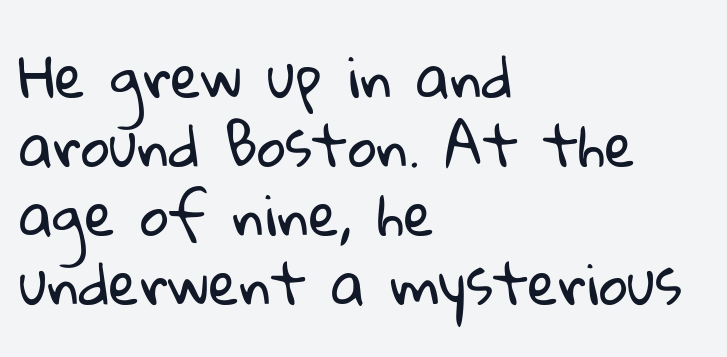
{"serif": "no", "bold": "no", "weight": "regular", "width": "normal", "stroke_contrast": "low", "x_height": "medium", "monospaced": "no", "underline": "no", "align": "left", "line_spacing_ratio": 1.23, "letter_spacing": "normal", "letter_spacing_em": 0.0, "glyph_px": 56}
